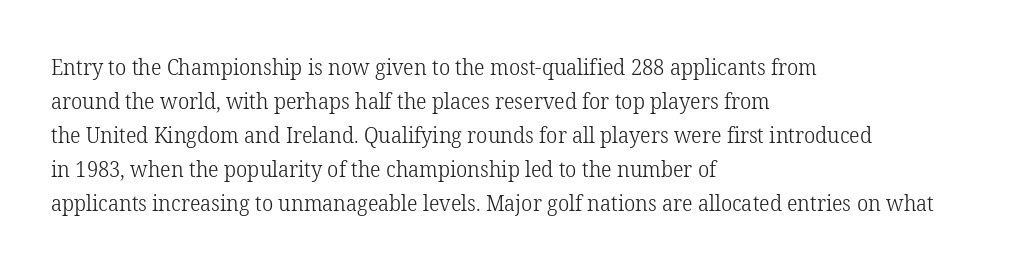
Caption: multi-line text, flush left, ragged right. Rendered with straight, roman letterforms. Beneath every word, the page is bare. Weight: not bold — regular or lighter. Nobody touched the tracking dial on this one. Vertically, the passage feels balanced, rows spaced as you'd expect.
